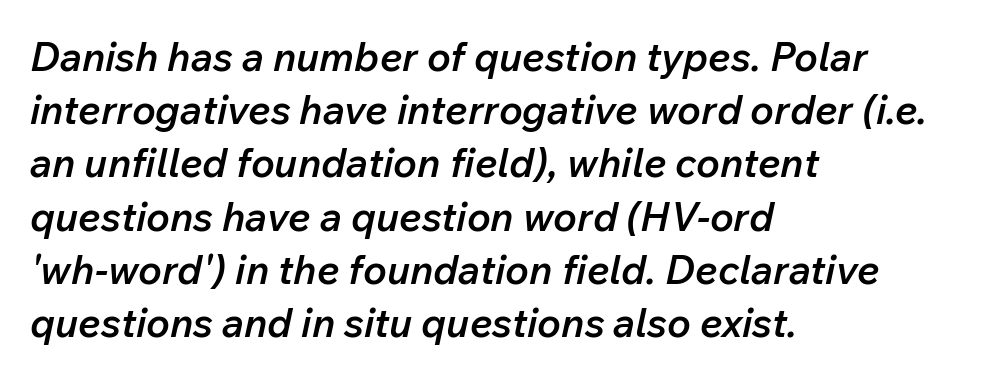
The image shows 40 px semibold type, italic (leaning right); set left-aligned, normal line spacing (1.33x), normal letter spacing, not underlined; low stroke contrast and a medium x-height.
